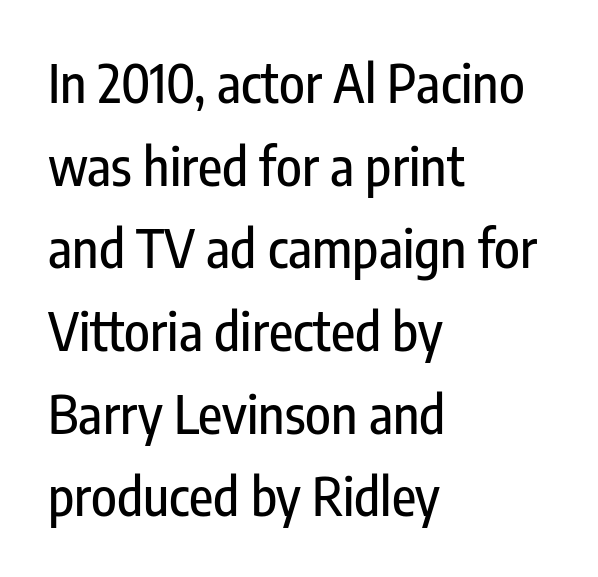
The image shows 53 px condensed sans-serif type, upright; set left-aligned, normal line spacing (1.56x), normal letter spacing, not underlined; low stroke contrast and a medium x-height.
